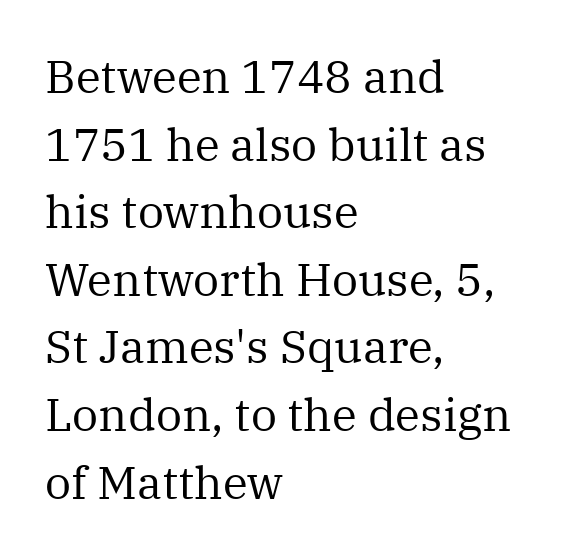
{"serif": "yes", "italic": "no", "bold": "no", "weight": "regular", "width": "normal", "stroke_contrast": "medium", "x_height": "medium", "monospaced": "no", "underline": "no", "align": "left", "line_spacing": "normal", "line_spacing_ratio": 1.47, "letter_spacing": "normal", "letter_spacing_em": 0.0, "glyph_px": 46}
